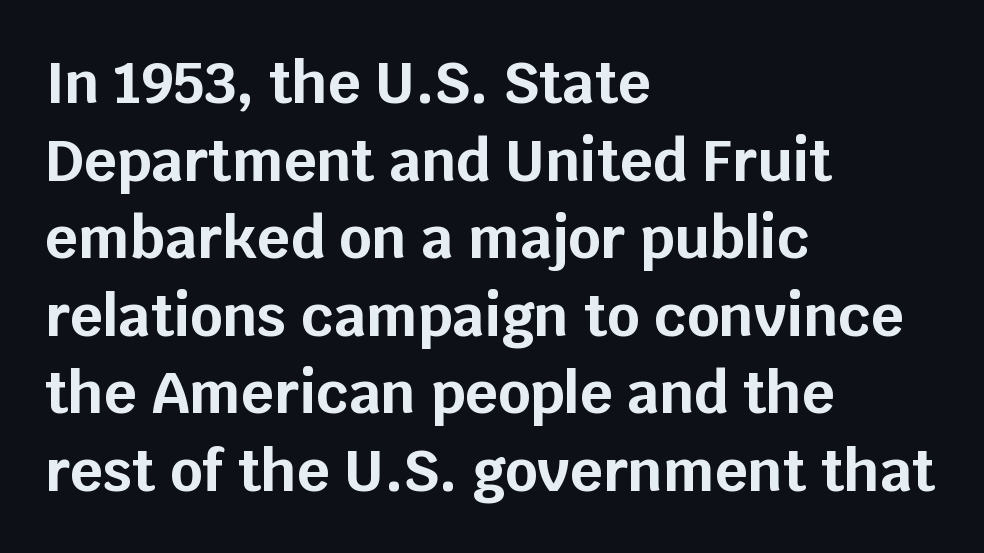
Letterform terminals end flat and unadorned throughout the passage. Caption: standard tracking, unaltered. Italic: no, the glyphs are upright roman. Heavy-handed strokes throughout: this text is bold. Where is the straight margin? On the left.
